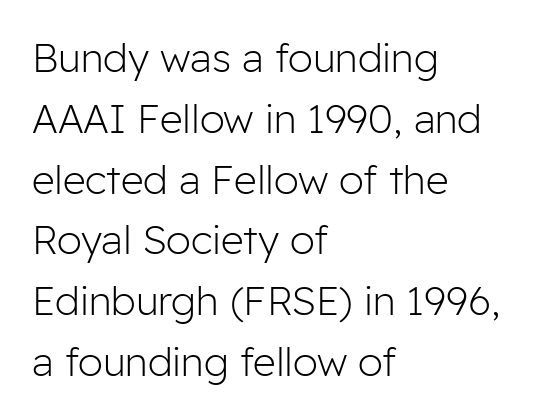
The image shows 40 px light sans-serif type, upright; set left-aligned, normal line spacing (1.52x), normal letter spacing, not underlined; low stroke contrast and a medium x-height.
